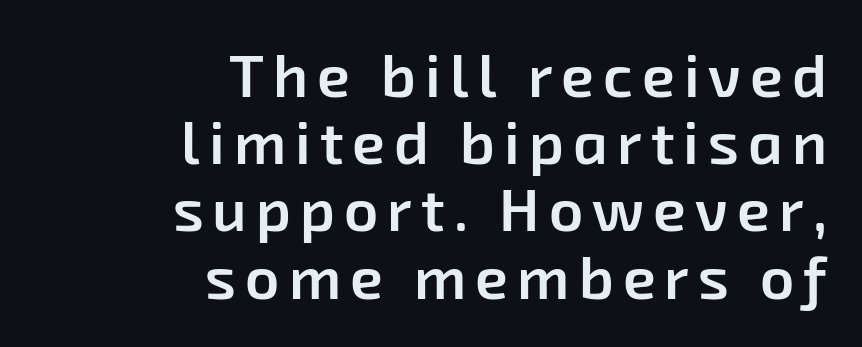
{"serif": "no", "bold": "semi", "weight": "semibold", "width": "normal", "stroke_contrast": "low", "x_height": "medium", "monospaced": "no", "underline": "no", "align": "right", "line_spacing": "tight", "line_spacing_ratio": 1.12, "glyph_px": 60}
